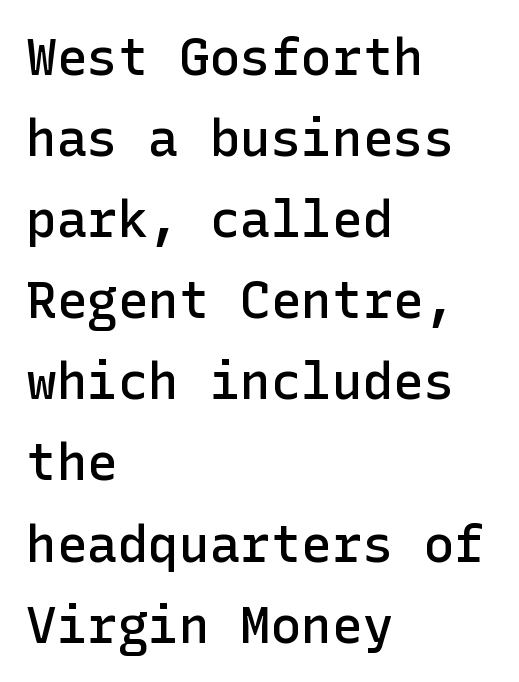
{"serif": "no", "italic": "no", "bold": "semi", "weight": "semibold", "width": "normal", "stroke_contrast": "low", "x_height": "medium", "underline": "no", "align": "left", "line_spacing": "normal", "line_spacing_ratio": 1.59, "letter_spacing": "normal", "letter_spacing_em": 0.0, "glyph_px": 51}
